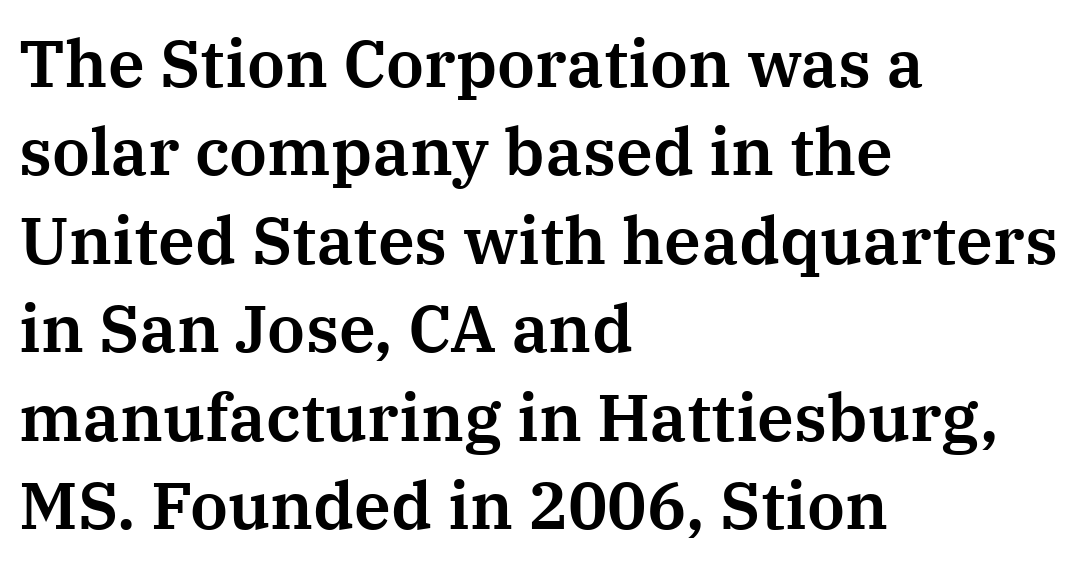
Leading: standard. The letters stand straight up with perfectly vertical stems. This rendering uses left alignment, leaving the right contour irregular. Character widths vary here, with narrow letters taking less room than wide ones.
